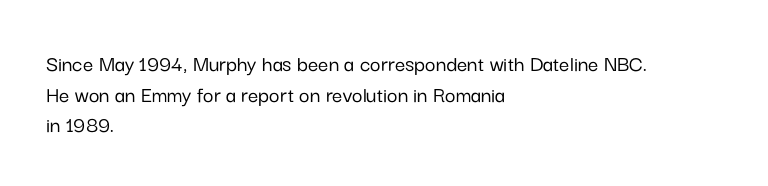
{"italic": "no", "underline": "no", "align": "left", "line_spacing": "normal", "line_spacing_ratio": 1.33, "letter_spacing": "normal", "letter_spacing_em": 0.0, "glyph_px": 23}
